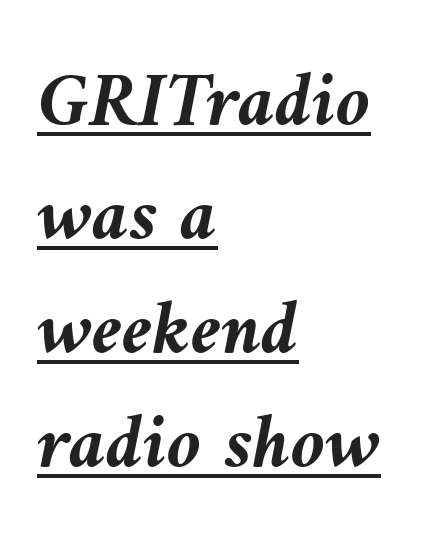
{"italic": "yes", "lean": "left", "slant_degrees": 9, "bold": "yes", "weight": "semibold", "width": "normal", "stroke_contrast": "medium", "x_height": "medium", "monospaced": "no", "underline": "yes", "align": "left", "line_spacing": "normal", "line_spacing_ratio": 1.46, "letter_spacing": "normal", "letter_spacing_em": 0.0, "glyph_px": 78}
